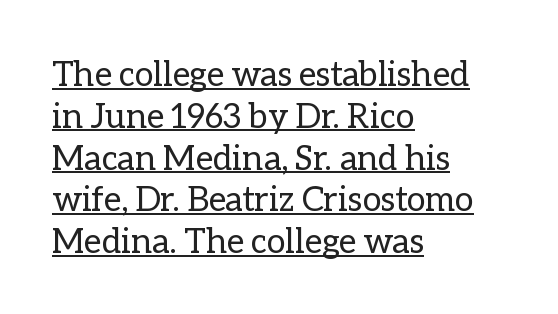
In terms of posture, this sample is upright. The typesetter has applied underlining to the passage shown. The face used here is proportionally spaced, like ordinary book or web type. Bold? No — there's no thickening of the strokes. If you drew a ruler down the left edge, every line would touch it. Nobody touched the tracking dial on this one.
